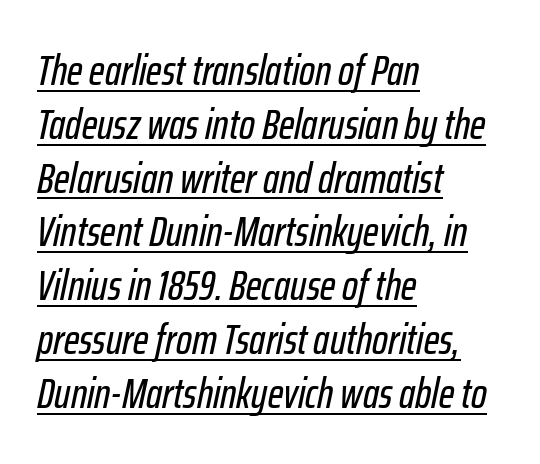
Q: Is the text italic (slanted)? A: Yes, it leans right by about 12 degrees.
Q: Is the text underlined? A: Yes.
Q: How is the paragraph aligned? A: Left-aligned.
Q: Is the spacing between letters normal or unusually wide? A: Normal.
Q: Is the spacing between lines tight, normal or loose? A: Normal.
Q: Width (condensed, normal, or wide)? A: Condensed.
Q: Stroke contrast? A: Low.
Q: x-height? A: Medium.
Q: Monospaced? A: No.
